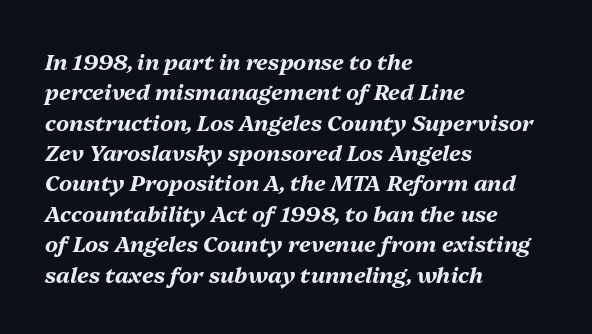
The image shows 22 px bold type, italic (leaning right); set left-aligned, normal line spacing (1.38x), normal letter spacing, not underlined.
